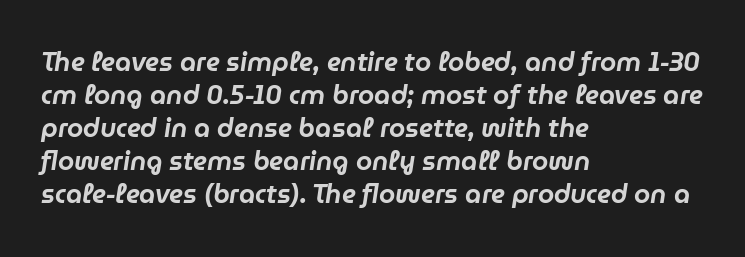
Q: Is the text italic (slanted)? A: Yes, it leans right by about 9 degrees.
Q: Is the text underlined? A: No.
Q: How is the paragraph aligned? A: Left-aligned.
Q: Is the spacing between letters normal or unusually wide? A: Normal.
Q: Is the spacing between lines tight, normal or loose? A: Normal.
